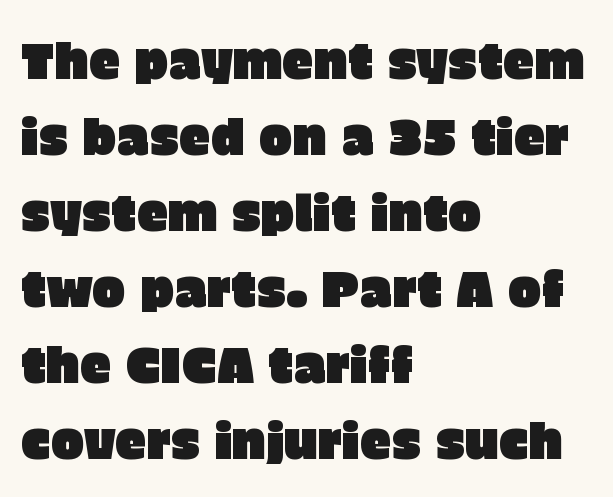
The image shows 50 px sans-serif type, upright; set left-aligned, normal line spacing (1.52x), normal letter spacing, not underlined; low stroke contrast and a large x-height.
